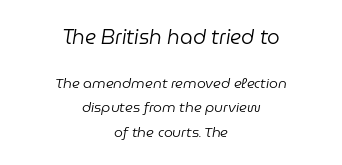
The image shows 20 px text type, italic (leaning right); set centered, line spacing 1.72x, normal letter spacing, not underlined; the first (top) block is 1.43x larger.
